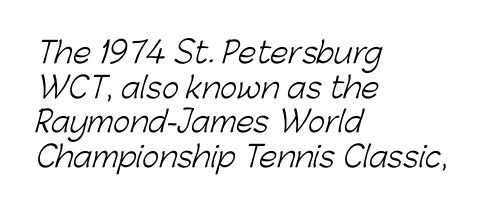
The image shows 29 px light sans-serif type; set left-aligned, line spacing 1.19x, normal letter spacing, not underlined; low stroke contrast and a medium x-height.
